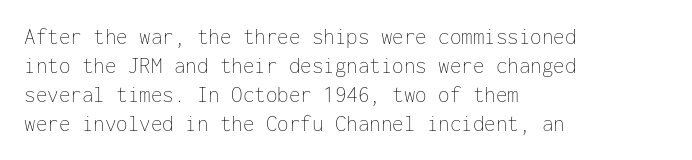
A typesetter would call this zero additional tracking. If you drew a line through each stem, it would be perfectly vertical. This block has exactly the height ordinary leading produces. Teacher's note: observe the even left margin — that is flush-left alignment. The area under the type is left untouched. This is not heavy type; no bold has been used.
